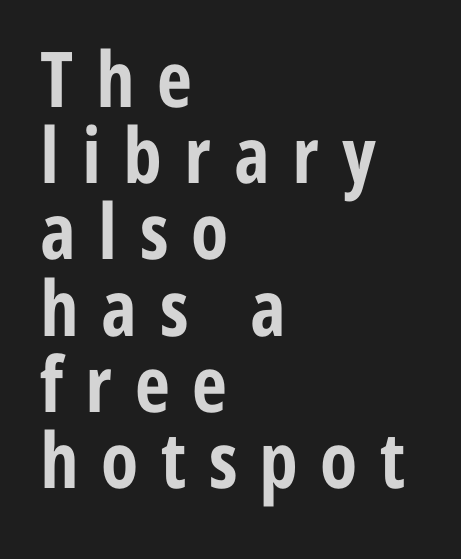
Q: Is the text bold? A: Yes.
Q: Is the text italic (slanted)? A: No, it is upright.
Q: Is the typeface a serif or a sans-serif typeface? A: Sans-serif.
Q: Is the text underlined? A: No.
Q: How is the paragraph aligned? A: Left-aligned.
Q: Is the spacing between letters normal or unusually wide? A: Unusually wide.
Q: Is the spacing between lines tight, normal or loose? A: Tight.
Q: Width (condensed, normal, or wide)? A: Condensed.
Q: Stroke contrast? A: Low.
Q: x-height? A: Medium.
Q: Monospaced? A: No.
